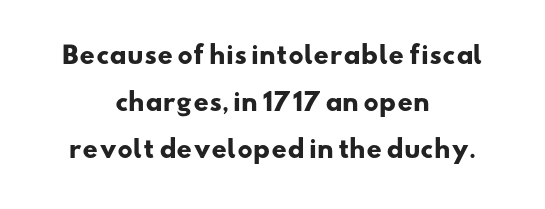
Nobody drew a line under any word here. One glance says open: line gaps are wider than usual. Every row of glyphs is offset so its center matches the block's center. Compared with typical body copy, the letter spacing here is the same. Emphasis by weight is at full strength: bold.
